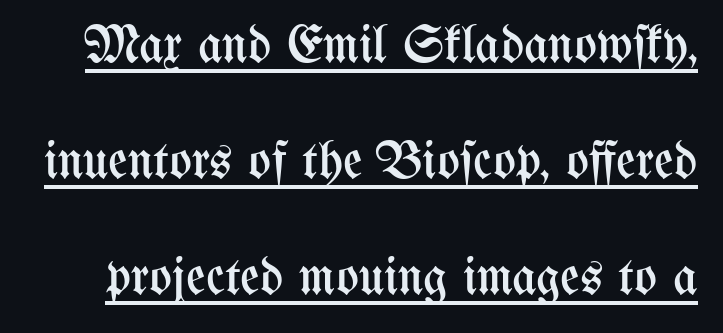
{"italic": "no", "bold": "no", "weight": "regular", "width": "condensed", "stroke_contrast": "medium", "x_height": "medium", "monospaced": "no", "underline": "yes", "line_spacing": "loose", "line_spacing_ratio": 2.19, "letter_spacing": "normal", "letter_spacing_em": 0.0, "glyph_px": 53}
